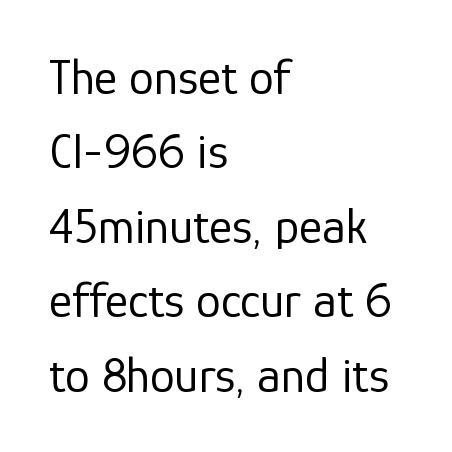
The image shows 50 px regular-weight sans-serif type, upright; set left-aligned, normal line spacing (1.49x), normal letter spacing, not underlined; low stroke contrast and a medium x-height.
